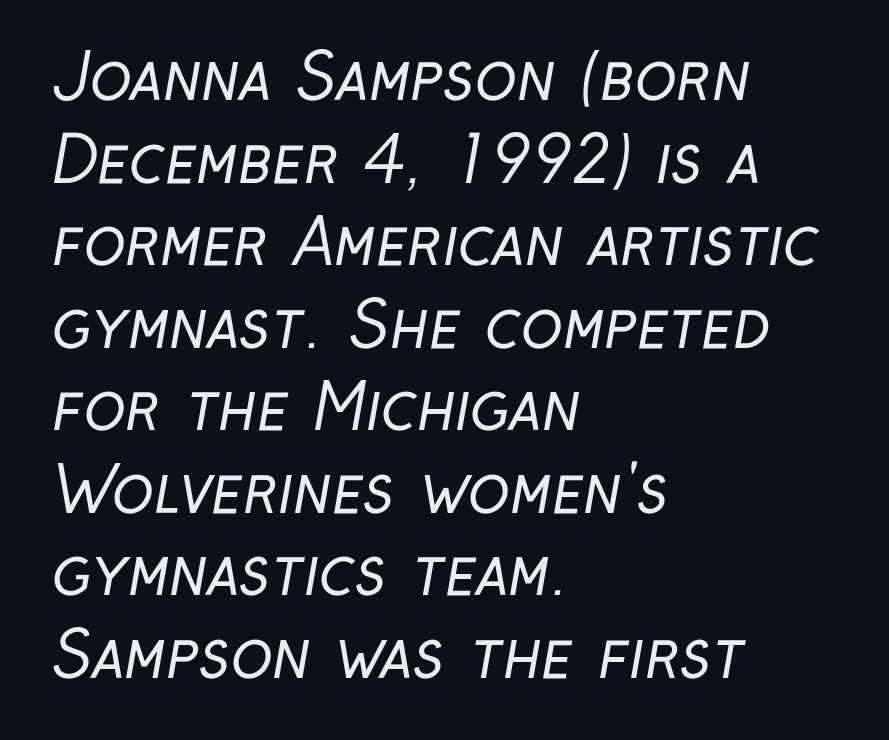
Q: Is the text bold? A: No.
Q: Is the typeface a serif or a sans-serif typeface? A: Sans-serif.
Q: Is the text underlined? A: No.
Q: How is the paragraph aligned? A: Left-aligned.
Q: Is the spacing between letters normal or unusually wide? A: Normal.
Q: Is the spacing between lines tight, normal or loose? A: Normal.
Q: Width (condensed, normal, or wide)? A: Condensed.
Q: Stroke contrast? A: Low.
Q: x-height? A: Medium.
Q: Monospaced? A: No.
